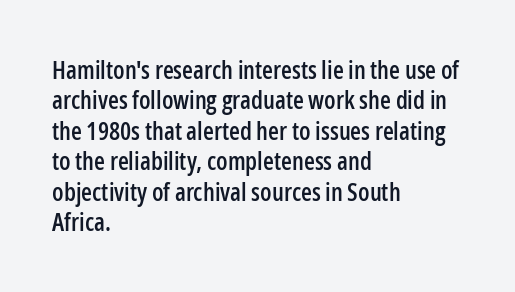
The typography opts for an upright posture over an oblique one. The letterforms sit shoulder to shoulder at normal distance. Compared with a centered layout, this one pins lines to the left instead. Descenders are the only things crossing below the line.
